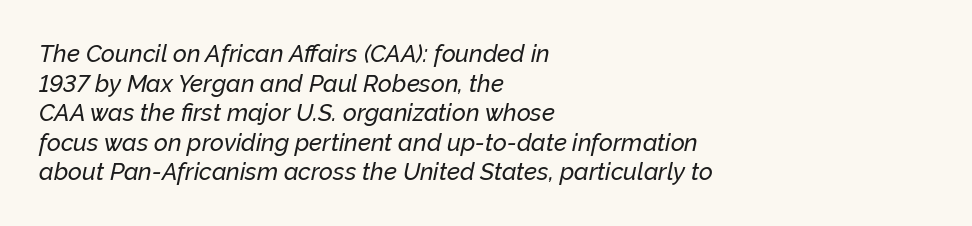
Q: Is the text italic (slanted)? A: Yes, it leans right by about 12 degrees.
Q: Is the text underlined? A: No.
Q: How is the paragraph aligned? A: Left-aligned.
Q: Is the spacing between letters normal or unusually wide? A: Normal.
